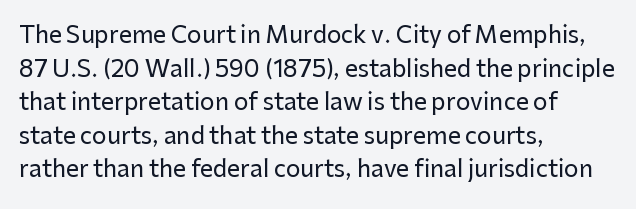
{"italic": "no", "underline": "no", "align": "left", "line_spacing": "normal", "line_spacing_ratio": 1.46, "letter_spacing": "normal", "letter_spacing_em": 0.0, "glyph_px": 23}
